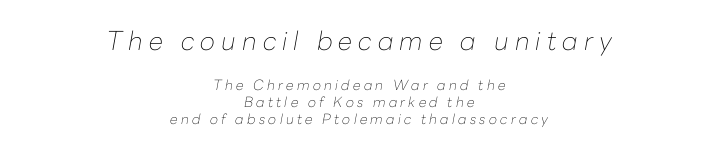
The image shows 26 px text type, italic (leaning right); set centered, line spacing 1.22x, unusually wide letter spacing (+0.23 em), not underlined; the first (top) block is 1.86x larger.
